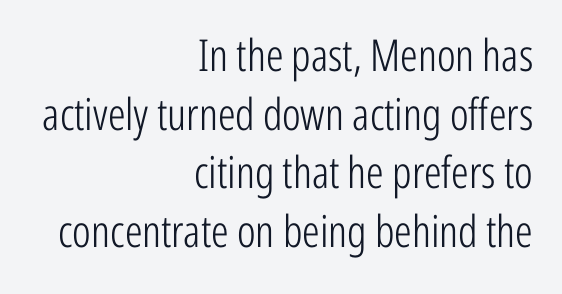
{"serif": "no", "italic": "no", "bold": "no", "weight": "light", "width": "condensed", "stroke_contrast": "low", "x_height": "medium", "monospaced": "no", "underline": "no", "align": "right", "line_spacing": "normal", "line_spacing_ratio": 1.33, "letter_spacing": "normal", "letter_spacing_em": 0.0, "glyph_px": 44}
